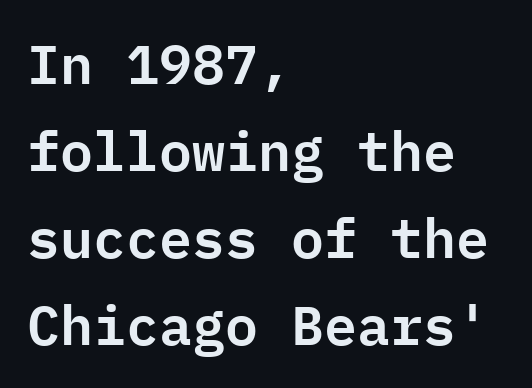
Serif or sans? Sans — the stroke terminals are bare. How would I describe the line gaps? Plain and ordinary. A typesetter would call this monospace, since all characters share one set width. Each row of text sits above clean, open space.
